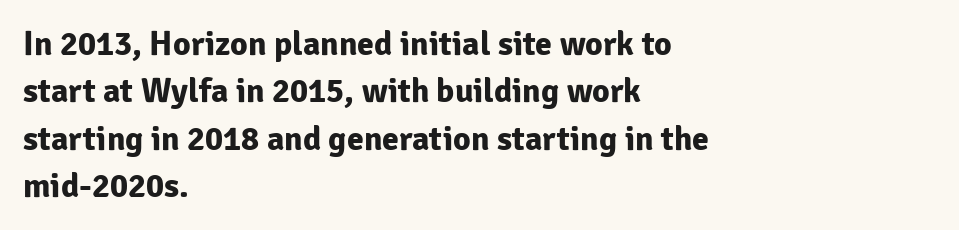
{"serif": "no", "italic": "no", "bold": "yes", "weight": "bold", "width": "normal", "stroke_contrast": "low", "x_height": "medium", "monospaced": "no", "underline": "no", "align": "left", "line_spacing": "normal", "line_spacing_ratio": 1.39, "letter_spacing": "normal", "letter_spacing_em": 0.0, "glyph_px": 34}
